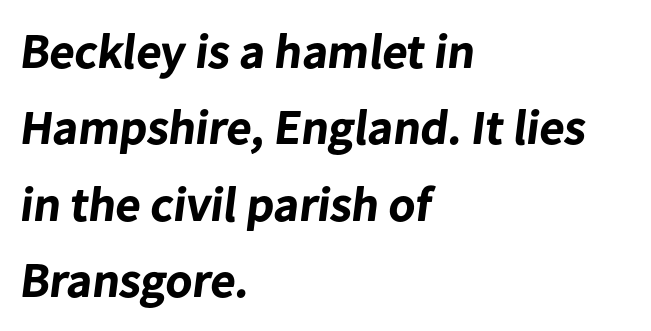
{"serif": "no", "bold": "yes", "weight": "bold", "width": "normal", "stroke_contrast": "low", "x_height": "medium", "monospaced": "no", "underline": "no", "align": "left", "line_spacing": "normal", "line_spacing_ratio": 1.56, "letter_spacing": "normal", "letter_spacing_em": 0.0, "glyph_px": 49}
